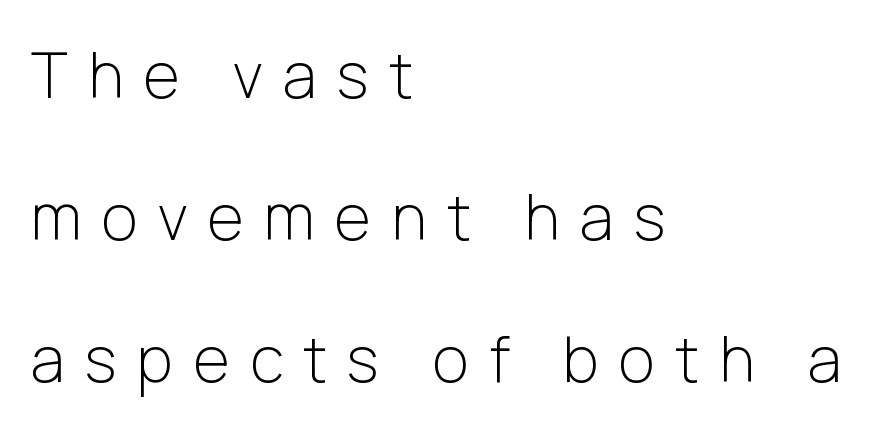
The image shows 62 px light sans-serif type, upright; set left-aligned, loose line spacing (2.29x), unusually wide letter spacing (+0.33 em), not underlined; low stroke contrast and a medium x-height.
